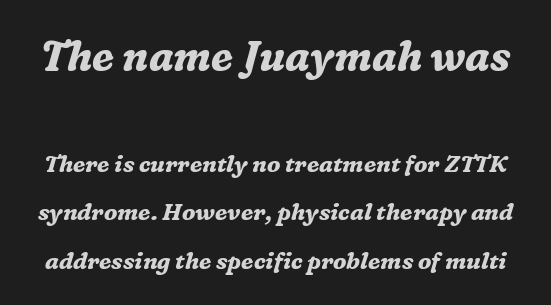
The image shows 41 px bold serif type, italic (leaning right); set loose line spacing (2.12x), normal letter spacing, not underlined; the first (top) block is 1.78x larger; medium stroke contrast and a medium x-height.
